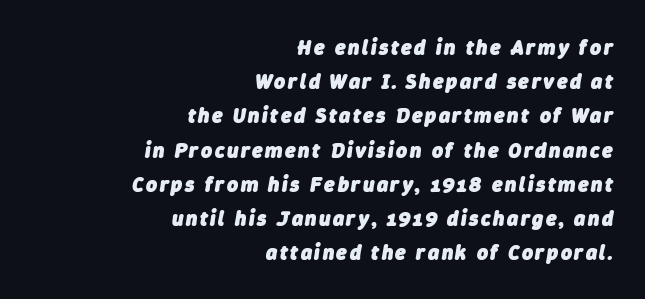
The image shows 21 px bold type, italic (leaning right); set right-aligned, normal line spacing (1.63x), not underlined.
